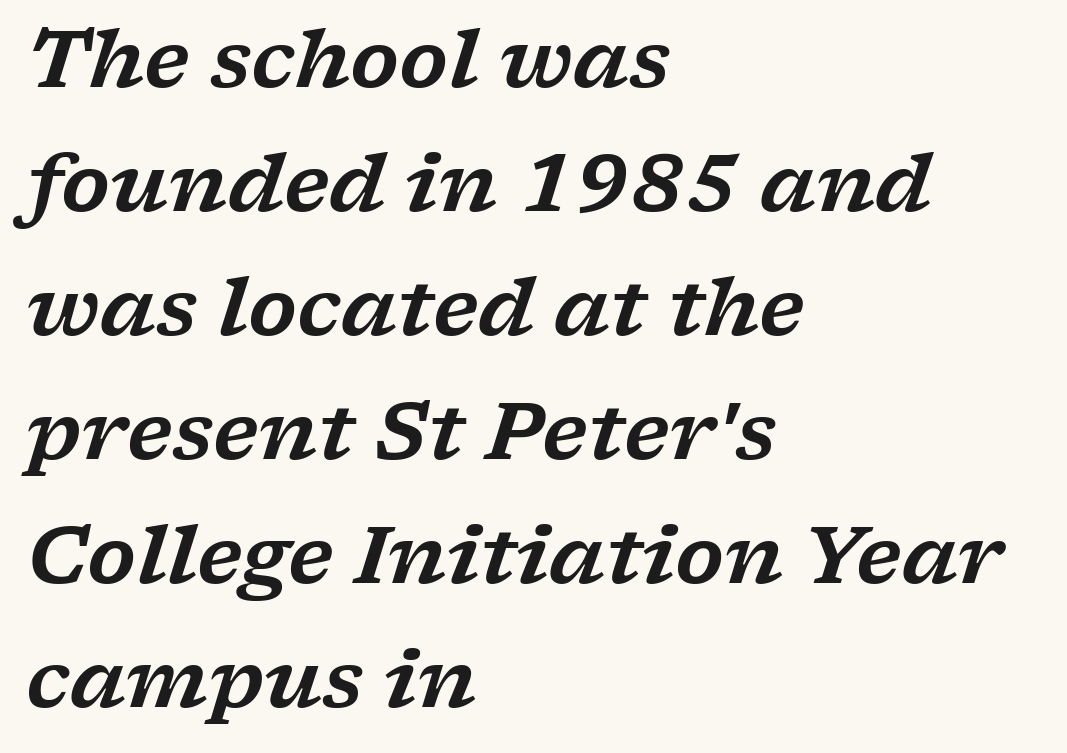
{"serif": "yes", "italic": "yes", "lean": "right", "slant_degrees": 17, "width": "wide", "stroke_contrast": "low", "x_height": "medium", "monospaced": "no", "underline": "no", "align": "left", "line_spacing": "normal", "line_spacing_ratio": 1.57, "letter_spacing": "normal", "letter_spacing_em": 0.0, "glyph_px": 79}
